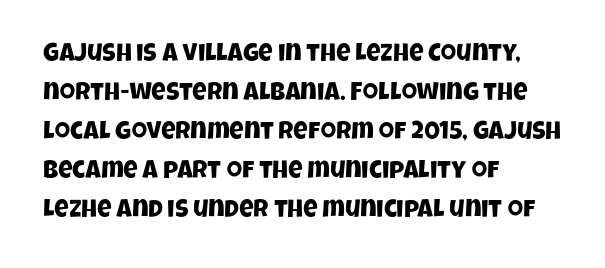
Q: Is the text underlined? A: No.
Q: How is the paragraph aligned? A: Left-aligned.
Q: Is the spacing between letters normal or unusually wide? A: Normal.
Q: Is the spacing between lines tight, normal or loose? A: Normal.
